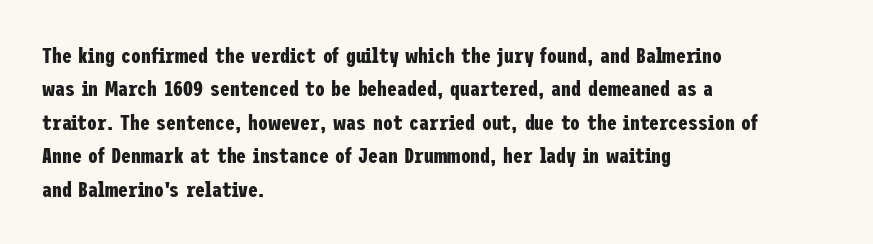
The image shows 22 px bold type, upright; set left-aligned, normal line spacing (1.52x), normal letter spacing, not underlined.
